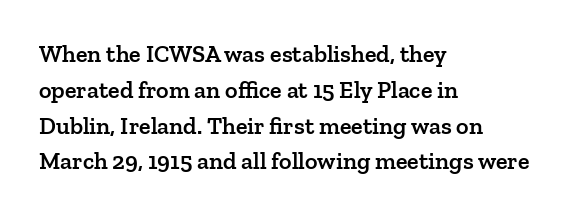
The image shows 24 px text type, upright; set left-aligned, normal line spacing (1.49x), normal letter spacing, not underlined.
